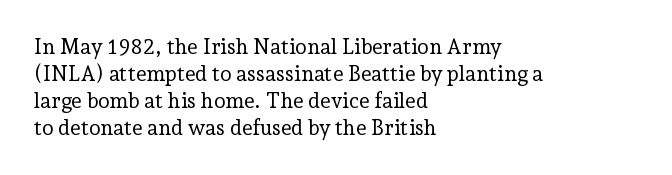
The image shows 21 px text type, upright; set left-aligned, normal line spacing (1.29x), normal letter spacing, not underlined.
